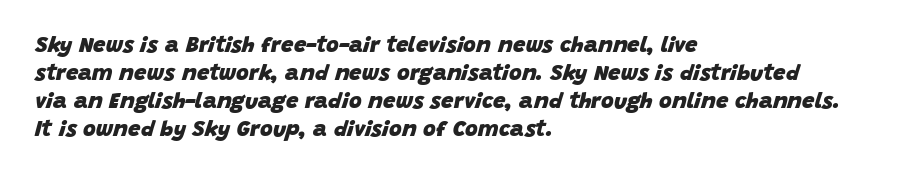
The image shows 22 px bold type, italic (leaning right); set left-aligned, normal line spacing (1.28x), normal letter spacing, not underlined.
